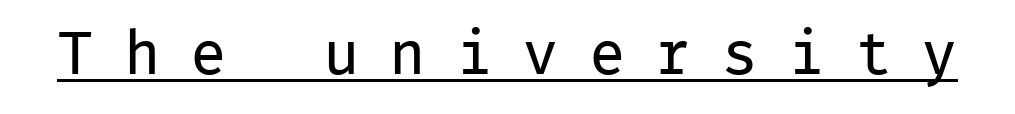
The image shows 61 px regular-weight sans-serif type, upright, monospaced; set unusually wide letter spacing (+0.49 em), underlined; low stroke contrast and a medium x-height.
